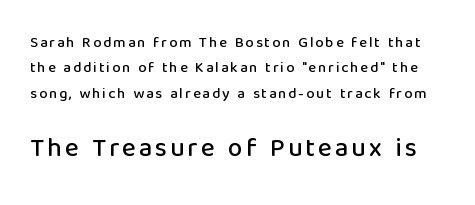
The image shows 26 px text type, upright; set normal line spacing (1.7x), not underlined; the second (bottom) block is 1.73x larger.
